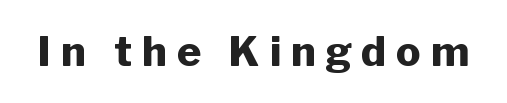
Type without underlining. Ordinary non-slanted type is in use. Pretty heavy lettering here — definitely bold. Regarding serifs, this sample does without them.
